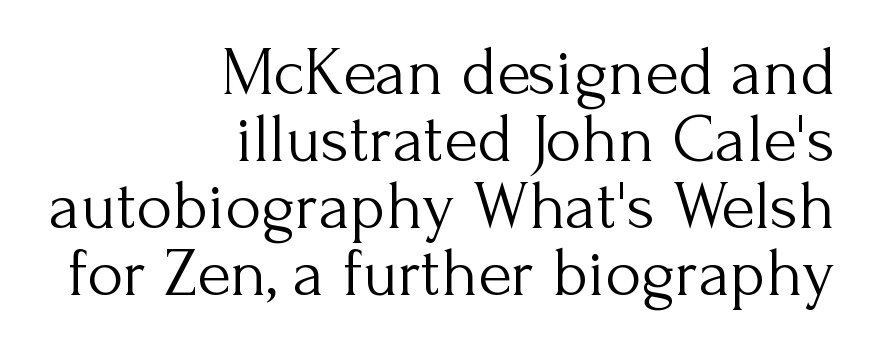
The image shows 69 px light serif type, upright; set right-aligned, tight line spacing (0.97x), normal letter spacing, not underlined; medium stroke contrast and a small x-height.
